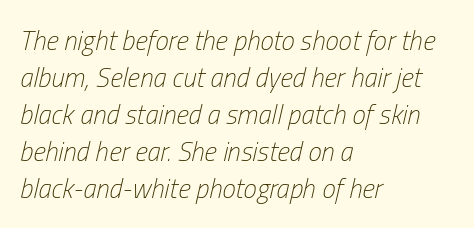
{"italic": "yes", "lean": "right", "slant_degrees": 13, "bold": "no", "underline": "no", "align": "left", "line_spacing": "normal", "line_spacing_ratio": 1.37, "letter_spacing": "normal", "letter_spacing_em": 0.0, "glyph_px": 27}
